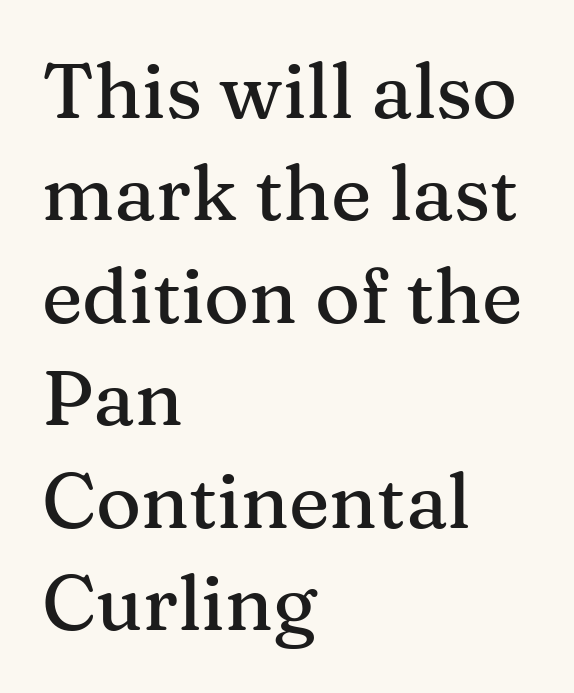
Q: Is the text italic (slanted)? A: No, it is upright.
Q: Is the typeface a serif or a sans-serif typeface? A: Serif.
Q: Is the text underlined? A: No.
Q: How is the paragraph aligned? A: Left-aligned.
Q: Is the spacing between letters normal or unusually wide? A: Normal.
Q: Is the spacing between lines tight, normal or loose? A: Normal.
Q: Width (condensed, normal, or wide)? A: Normal.
Q: Stroke contrast? A: Medium.
Q: x-height? A: Medium.
Q: Monospaced? A: No.
